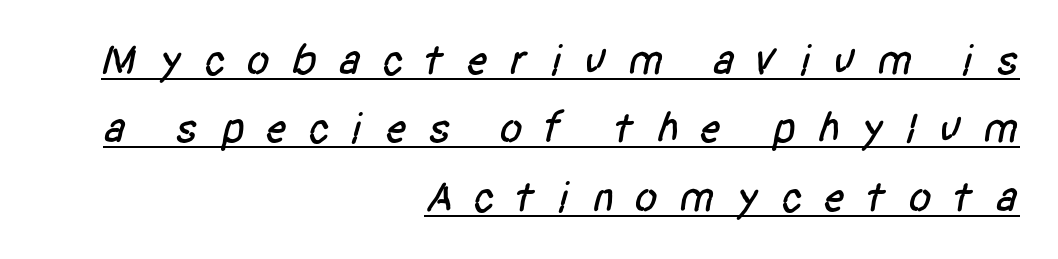
{"serif": "no", "width": "condensed", "stroke_contrast": "low", "x_height": "large", "monospaced": "no", "underline": "yes", "align": "right", "line_spacing": "normal", "line_spacing_ratio": 1.59, "letter_spacing": "wide", "letter_spacing_em": 0.47, "glyph_px": 43}
